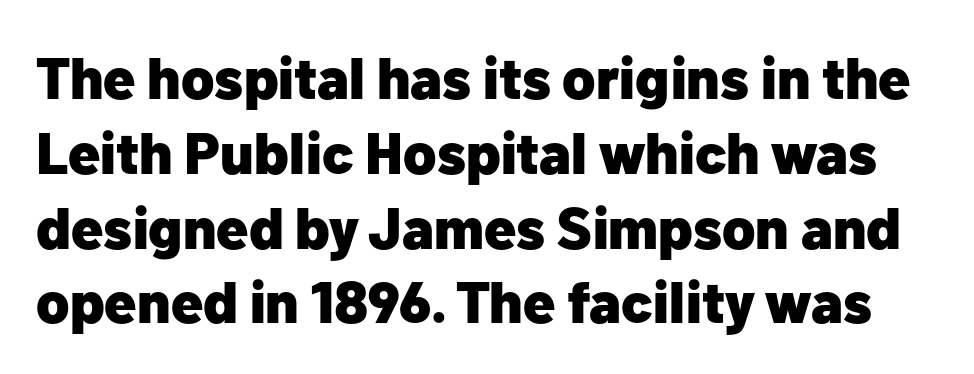
{"serif": "no", "italic": "no", "bold": "yes", "weight": "heavy", "width": "normal", "stroke_contrast": "low", "x_height": "medium", "monospaced": "no", "underline": "no", "line_spacing": "normal", "line_spacing_ratio": 1.29, "letter_spacing": "normal", "letter_spacing_em": 0.0, "glyph_px": 58}
